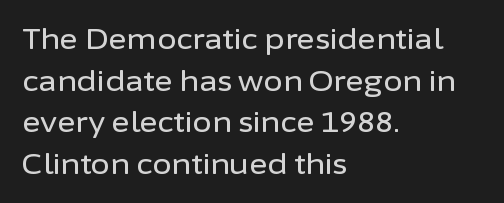
{"serif": "no", "italic": "no", "width": "normal", "stroke_contrast": "low", "x_height": "medium", "monospaced": "no", "underline": "no", "align": "left", "line_spacing": "normal", "line_spacing_ratio": 1.49, "letter_spacing": "normal", "letter_spacing_em": 0.0, "glyph_px": 28}
